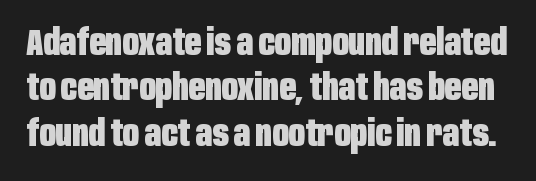
Q: Is the text bold? A: Yes.
Q: Is the text italic (slanted)? A: No, it is upright.
Q: Is the typeface a serif or a sans-serif typeface? A: Sans-serif.
Q: Is the text underlined? A: No.
Q: Is the spacing between letters normal or unusually wide? A: Normal.
Q: Is the spacing between lines tight, normal or loose? A: Normal.
Q: Width (condensed, normal, or wide)? A: Condensed.
Q: Stroke contrast? A: Low.
Q: x-height? A: Large.
Q: Monospaced? A: No.
